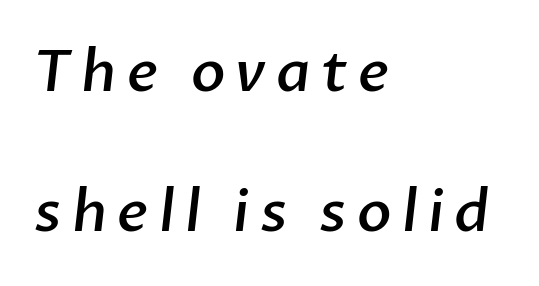
The image shows 57 px semibold sans-serif type; set left-aligned, loose line spacing (2.45x), not underlined; low stroke contrast and a medium x-height.
